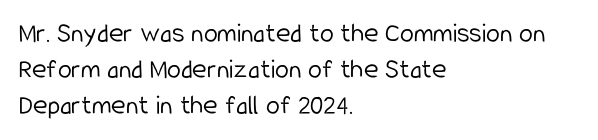
Q: Is the text bold? A: No.
Q: Is the text italic (slanted)? A: No, it is upright.
Q: Is the typeface a serif or a sans-serif typeface? A: Sans-serif.
Q: Is the text underlined? A: No.
Q: How is the paragraph aligned? A: Left-aligned.
Q: Is the spacing between letters normal or unusually wide? A: Normal.
Q: Is the spacing between lines tight, normal or loose? A: Normal.
Q: Width (condensed, normal, or wide)? A: Condensed.
Q: Stroke contrast? A: Low.
Q: x-height? A: Medium.
Q: Monospaced? A: No.
